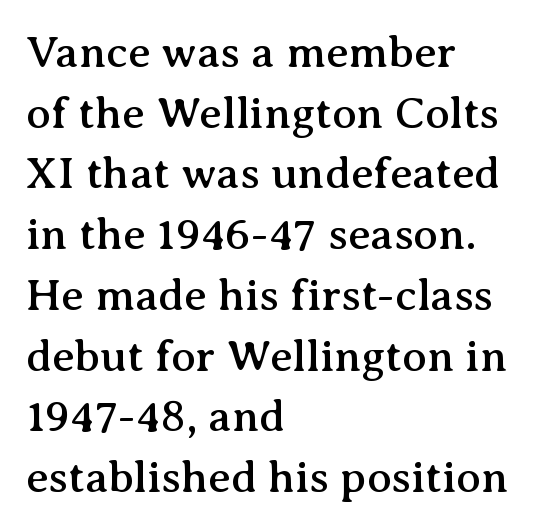
{"serif": "yes", "italic": "no", "width": "normal", "stroke_contrast": "medium", "x_height": "medium", "monospaced": "no", "underline": "no", "align": "left", "line_spacing": "normal", "line_spacing_ratio": 1.35, "letter_spacing": "normal", "letter_spacing_em": 0.0, "glyph_px": 45}
